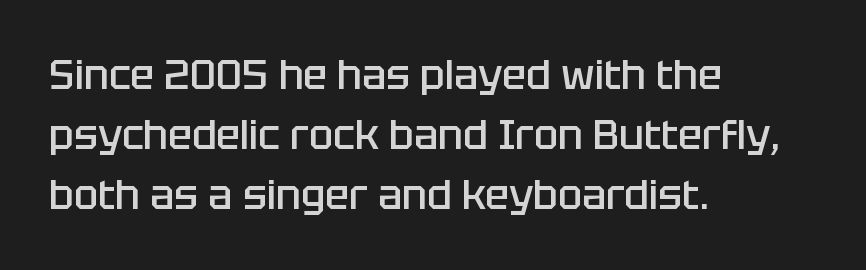
These lines are composed in type without serifs. This sample uses an upright cut, with every glyph sitting square on the baseline. The rendering uses natural spacing where letterforms have individual widths. This rendering uses left alignment, leaving the right contour irregular.
